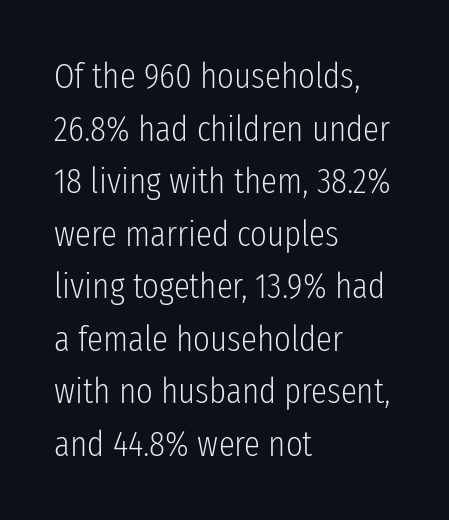
The image shows 36 px light, condensed sans-serif type, upright; set left-aligned, normal line spacing (1.46x), normal letter spacing, not underlined; low stroke contrast and a medium x-height.
